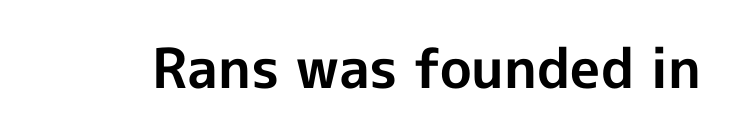
The image shows 55 px bold sans-serif type, upright; set normal letter spacing, not underlined; a medium x-height.
